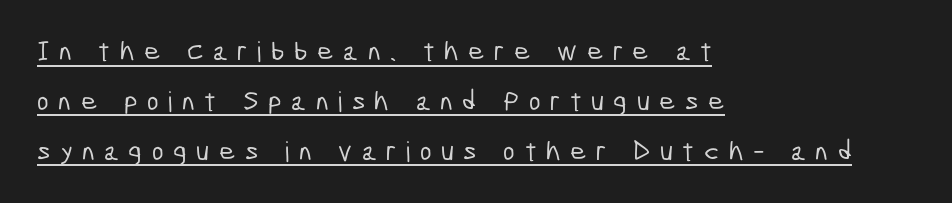
Q: Is the typeface a serif or a sans-serif typeface? A: Sans-serif.
Q: Is the text underlined? A: Yes.
Q: How is the paragraph aligned? A: Left-aligned.
Q: Is the spacing between letters normal or unusually wide? A: Unusually wide.
Q: Width (condensed, normal, or wide)? A: Condensed.
Q: Stroke contrast? A: Low.
Q: x-height? A: Medium.
Q: Monospaced? A: No.
